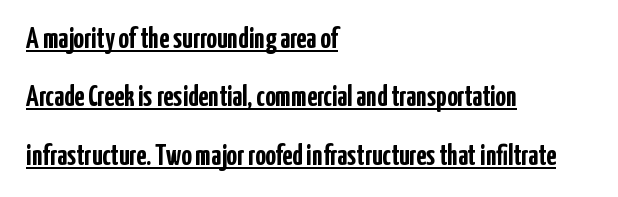
The image shows 29 px semibold, condensed sans-serif type, upright; set left-aligned, loose line spacing (2.01x), normal letter spacing, underlined; low stroke contrast and a medium x-height.
